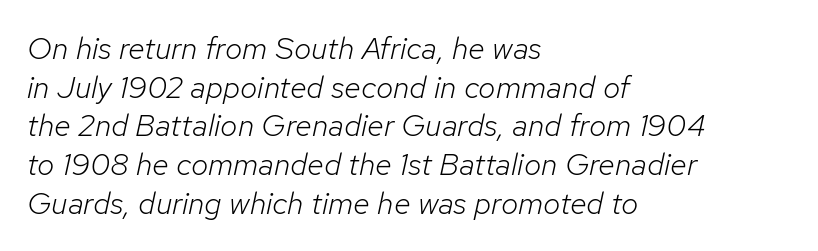
{"italic": "yes", "lean": "right", "slant_degrees": 12, "bold": "no", "weight": "light", "width": "normal", "stroke_contrast": "low", "x_height": "medium", "monospaced": "no", "underline": "no", "align": "left", "line_spacing": "normal", "line_spacing_ratio": 1.25, "letter_spacing": "normal", "letter_spacing_em": 0.0, "glyph_px": 31}
